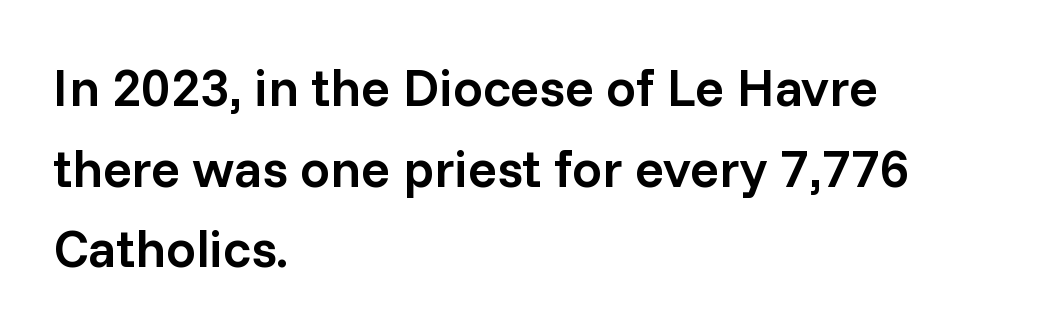
The image shows 53 px semibold sans-serif type, upright; set left-aligned, normal line spacing (1.52x), normal letter spacing, not underlined; low stroke contrast and a medium x-height.
